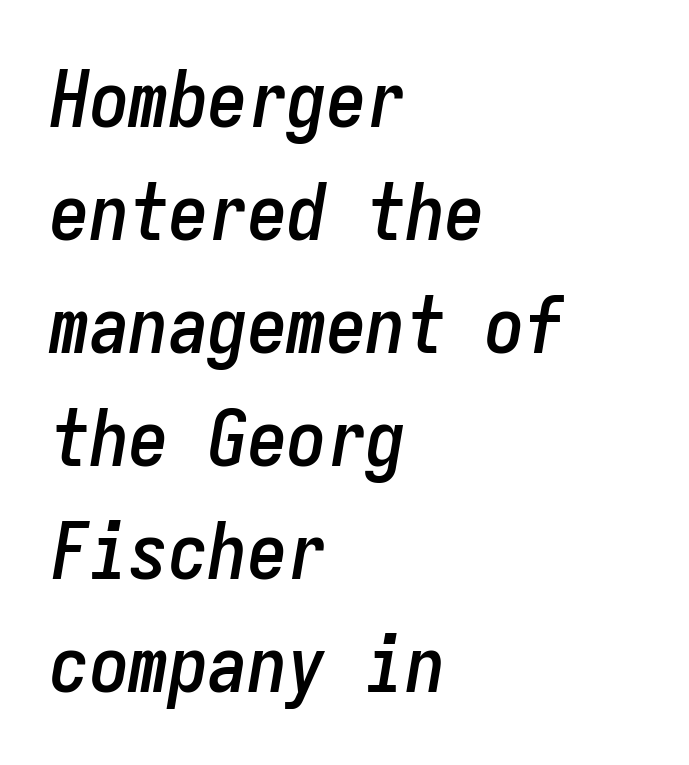
The face used here is monospaced, like something from a code editor. If you drew a line through each stem, it would be angled. The ragged edge is on the right, which tells us the setting is flush left. Regular leading.
